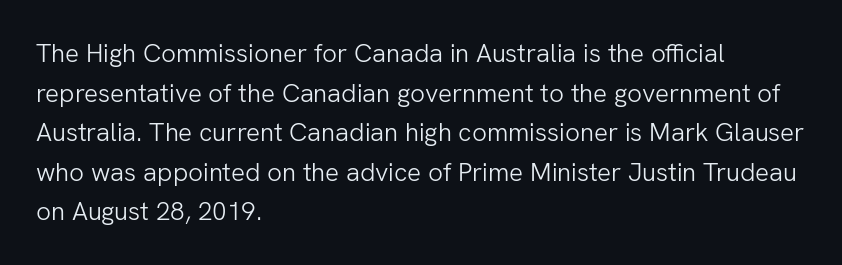
Q: Is the text bold? A: No.
Q: Is the text italic (slanted)? A: No, it is upright.
Q: Is the text underlined? A: No.
Q: How is the paragraph aligned? A: Left-aligned.
Q: Is the spacing between letters normal or unusually wide? A: Normal.
Q: Is the spacing between lines tight, normal or loose? A: Normal.
